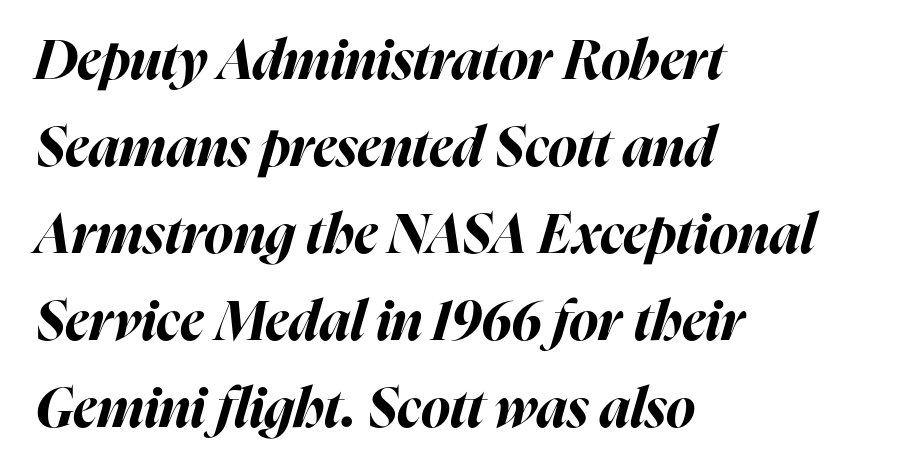
The image shows 55 px bold type, italic (leaning right); set left-aligned, normal line spacing (1.58x), normal letter spacing, not underlined; high stroke contrast and a medium x-height.
